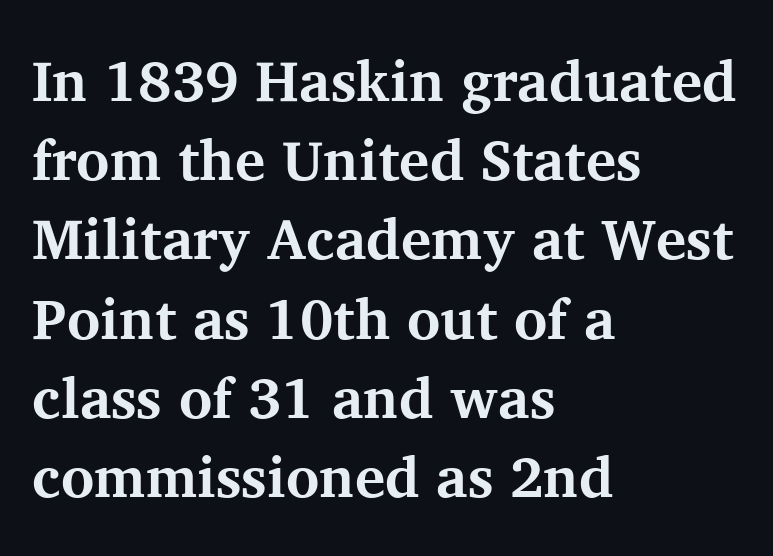
{"serif": "yes", "italic": "no", "bold": "yes", "weight": "bold", "width": "normal", "stroke_contrast": "medium", "x_height": "medium", "monospaced": "no", "underline": "no", "align": "left", "line_spacing": "normal", "line_spacing_ratio": 1.39, "letter_spacing": "normal", "letter_spacing_em": 0.0, "glyph_px": 57}
